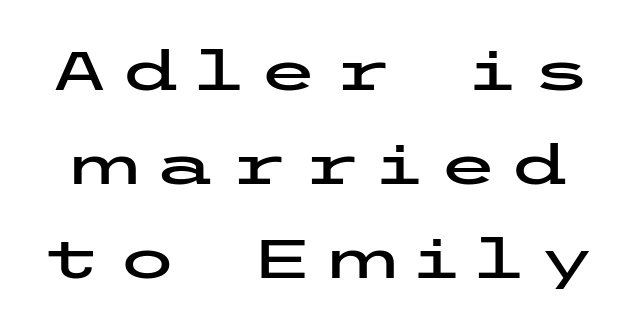
The image shows 55 px wide sans-serif type, upright; set line spacing 1.71x, unusually wide letter spacing (+0.24 em), not underlined; low stroke contrast and a medium x-height.
